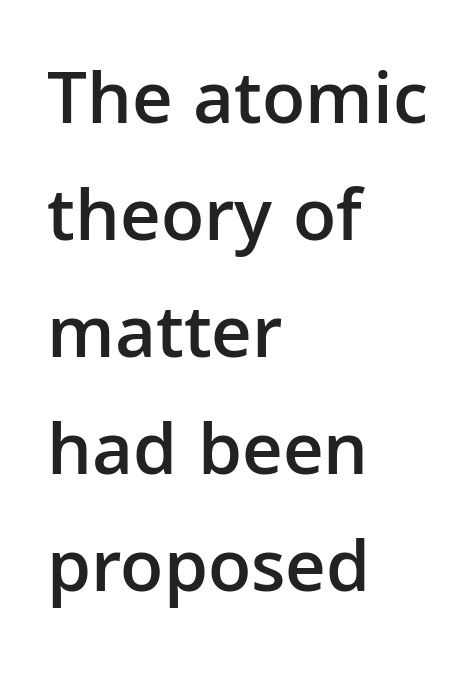
The image shows 76 px semibold sans-serif type, upright; set left-aligned, normal line spacing (1.54x), normal letter spacing, not underlined; low stroke contrast and a medium x-height.
